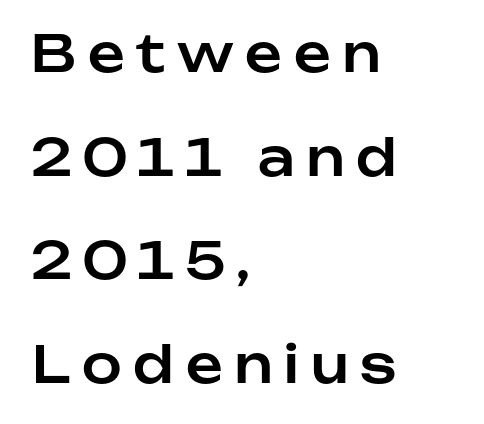
{"serif": "no", "italic": "no", "width": "normal", "stroke_contrast": "low", "x_height": "medium", "monospaced": "no", "underline": "no", "align": "left", "line_spacing": "loose", "line_spacing_ratio": 2.03, "letter_spacing": "wide", "letter_spacing_em": 0.23, "glyph_px": 51}
